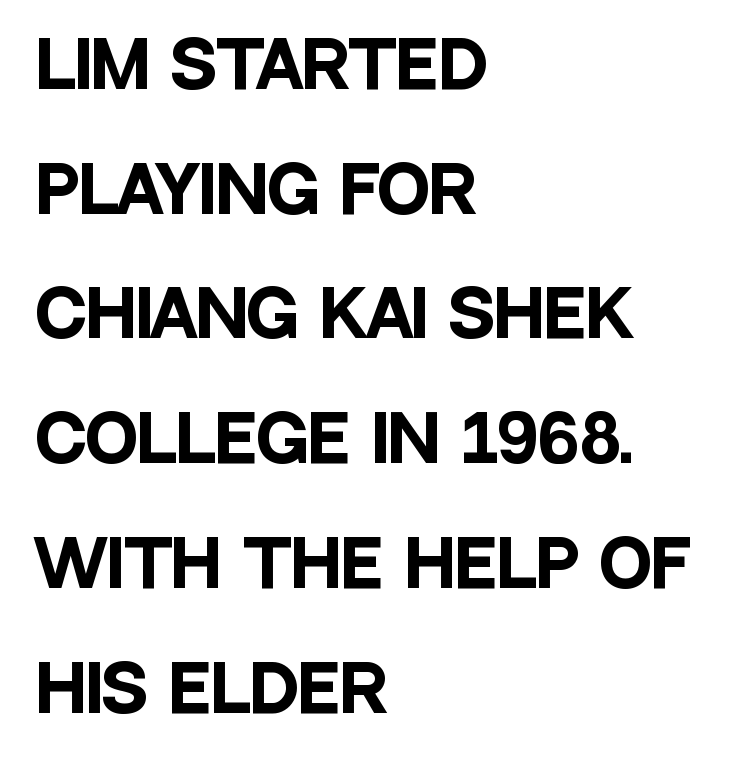
Q: Is the text bold? A: Yes.
Q: Is the text italic (slanted)? A: No, it is upright.
Q: Is the typeface a serif or a sans-serif typeface? A: Sans-serif.
Q: Is the text underlined? A: No.
Q: How is the paragraph aligned? A: Left-aligned.
Q: Is the spacing between letters normal or unusually wide? A: Normal.
Q: Is the spacing between lines tight, normal or loose? A: Loose.
Q: Width (condensed, normal, or wide)? A: Condensed.
Q: Stroke contrast? A: Low.
Q: x-height? A: Large.
Q: Monospaced? A: No.
